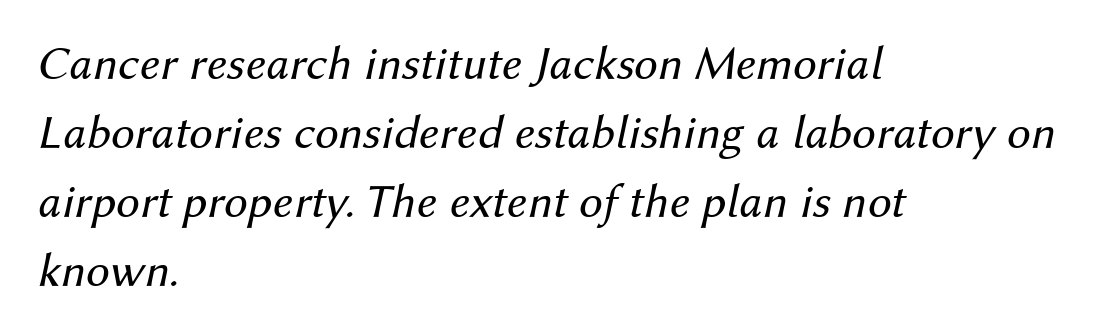
Q: Is the text bold? A: No.
Q: Is the text italic (slanted)? A: Yes, it leans right by about 12 degrees.
Q: Is the text underlined? A: No.
Q: How is the paragraph aligned? A: Left-aligned.
Q: Is the spacing between letters normal or unusually wide? A: Normal.
Q: Is the spacing between lines tight, normal or loose? A: Normal.
Q: Width (condensed, normal, or wide)? A: Normal.
Q: Stroke contrast? A: Medium.
Q: x-height? A: Medium.
Q: Monospaced? A: No.
